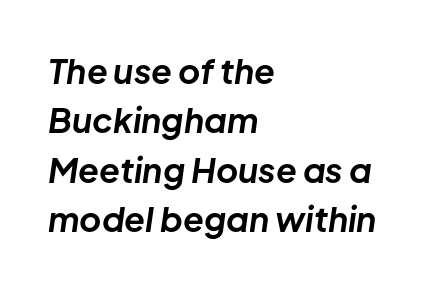
Q: Is the text bold? A: Yes.
Q: Is the text italic (slanted)? A: Yes, it leans right by about 8 degrees.
Q: Is the text underlined? A: No.
Q: How is the paragraph aligned? A: Left-aligned.
Q: Is the spacing between letters normal or unusually wide? A: Normal.
Q: Is the spacing between lines tight, normal or loose? A: Normal.
Q: Width (condensed, normal, or wide)? A: Normal.
Q: Stroke contrast? A: Low.
Q: x-height? A: Medium.
Q: Monospaced? A: No.
